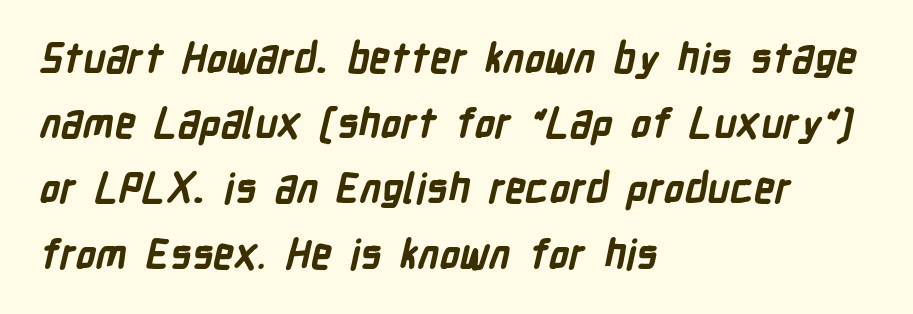
The image shows 41 px bold, condensed sans-serif type; set left-aligned, normal line spacing (1.59x), normal letter spacing, not underlined; low stroke contrast and a medium x-height.
